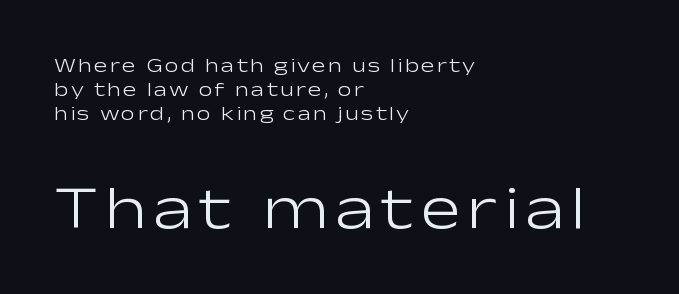
The font is comparable to plain body text, perhaps lighter. The space beneath each line is pristine and unruled. Teacher's note: observe the even left margin — that is flush-left alignment. Style check: upright. In terms of letterform style, serifs are entirely absent. Varying glyph widths throughout — classic text-font behaviour.
